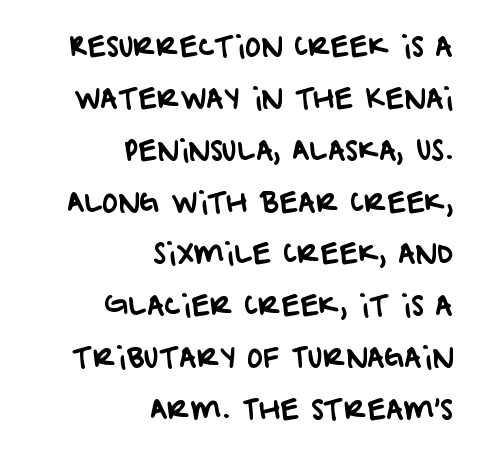
{"underline": "no", "align": "right", "line_spacing": "loose", "line_spacing_ratio": 1.92, "letter_spacing": "normal", "letter_spacing_em": 0.0, "glyph_px": 27}
